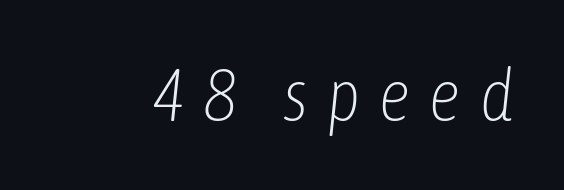
{"italic": "yes", "lean": "right", "slant_degrees": 6, "bold": "no", "weight": "light", "width": "condensed", "stroke_contrast": "low", "x_height": "medium", "monospaced": "no", "underline": "no", "letter_spacing": "wide", "letter_spacing_em": 0.23, "glyph_px": 74}
